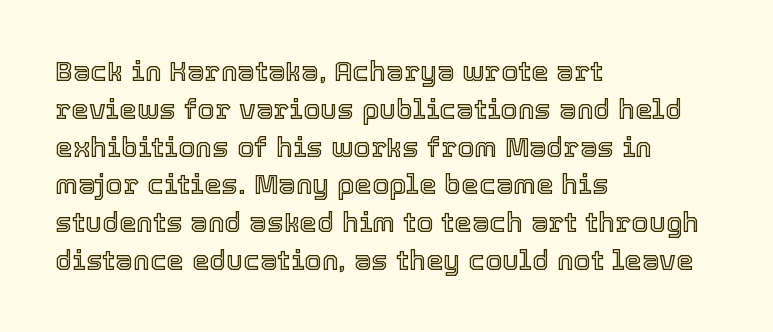
Short note: letters normally spaced. Beneath every word, the page is bare. Compared with typical paragraphs, the rows here are spaced about the same. Unlike italic type, these characters show no tilt at all.
